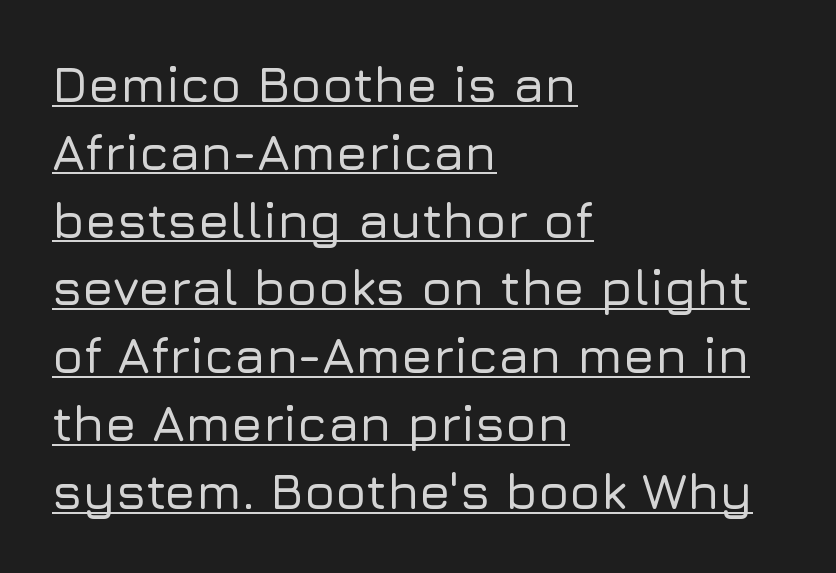
Students, observe the line beneath the letters — that is underlining. Quick note: interline space is typical. Line beginnings align vertically; line endings do not. Characters follow at the spacing the type designer built in.
